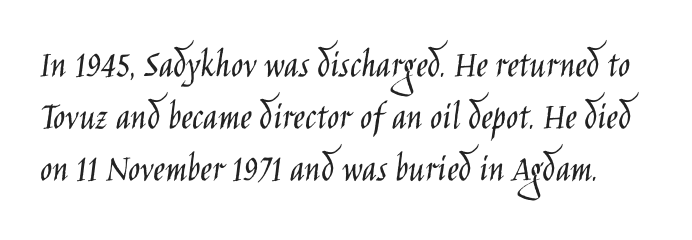
The image shows 40 px light, condensed sans-serif type; set normal line spacing (1.3x), normal letter spacing, not underlined; low stroke contrast and a large x-height.
